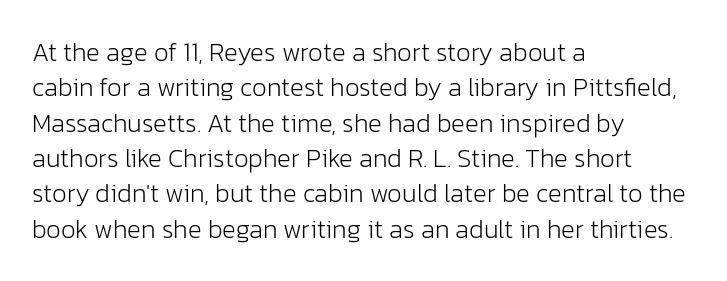
Q: Is the text bold? A: No.
Q: Is the text italic (slanted)? A: No, it is upright.
Q: Is the text underlined? A: No.
Q: How is the paragraph aligned? A: Left-aligned.
Q: Is the spacing between letters normal or unusually wide? A: Normal.
Q: Is the spacing between lines tight, normal or loose? A: Normal.
